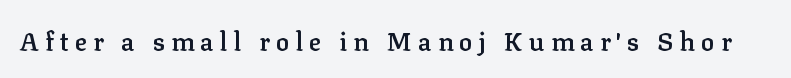
Q: Is the text bold? A: Semi-bold.
Q: Is the text italic (slanted)? A: No, it is upright.
Q: Is the text underlined? A: No.
Q: Is the spacing between letters normal or unusually wide? A: Unusually wide.
